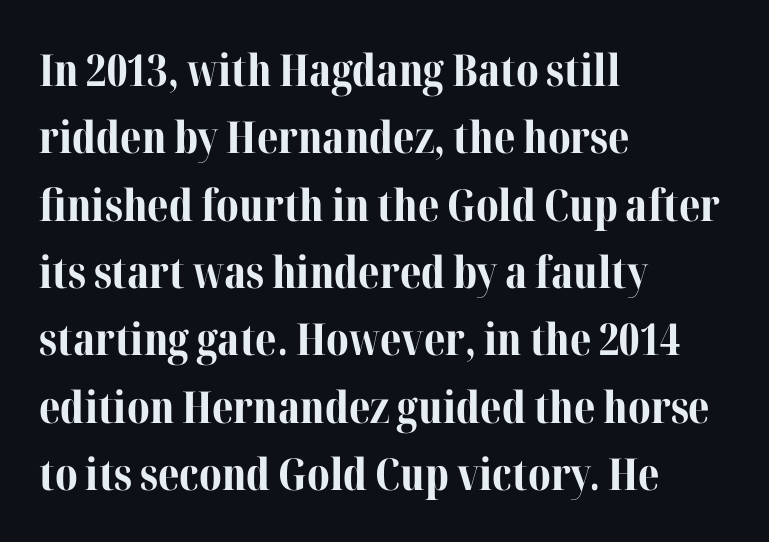
{"serif": "yes", "italic": "no", "bold": "yes", "weight": "bold", "width": "normal", "stroke_contrast": "medium", "x_height": "medium", "monospaced": "no", "underline": "no", "align": "left", "line_spacing": "normal", "line_spacing_ratio": 1.53, "letter_spacing": "normal", "letter_spacing_em": 0.0, "glyph_px": 44}
